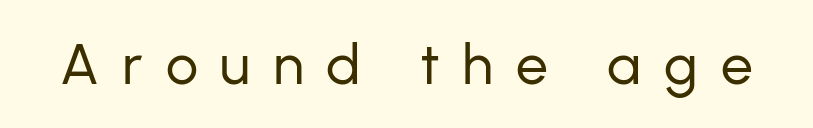
The face used here is a sans, in the tradition of grotesques and geometrics. Inter-character spacing is expanded well beyond the font's built-in metrics. Descender tails drop into unmarked territory. The face looks like a standard text weight, possibly lighter.
